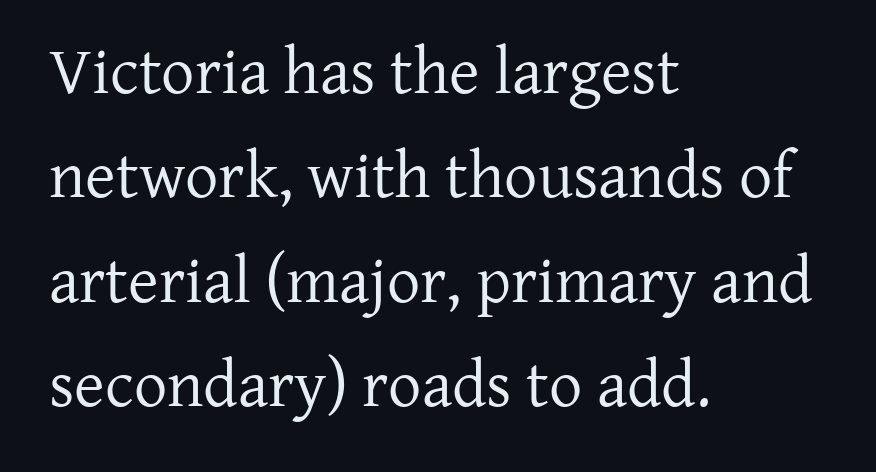
Q: Is the text bold? A: No.
Q: Is the text italic (slanted)? A: No, it is upright.
Q: Is the typeface a serif or a sans-serif typeface? A: Serif.
Q: Is the text underlined? A: No.
Q: How is the paragraph aligned? A: Left-aligned.
Q: Is the spacing between letters normal or unusually wide? A: Normal.
Q: Is the spacing between lines tight, normal or loose? A: Normal.
Q: Width (condensed, normal, or wide)? A: Normal.
Q: Stroke contrast? A: Low.
Q: x-height? A: Medium.
Q: Monospaced? A: No.
